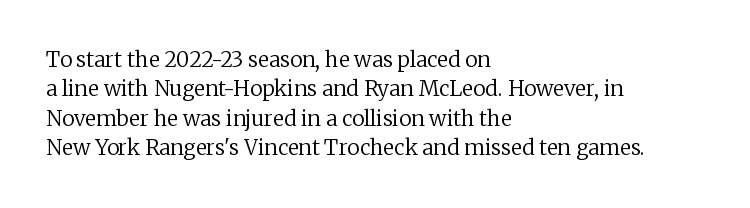
A clean baseline with only descenders dipping below it. If you drew a line through each stem, it would be perfectly vertical. Honestly, the row spacing looks completely unremarkable. Is this a heavy cut? Hardly; it is regular or lighter.
